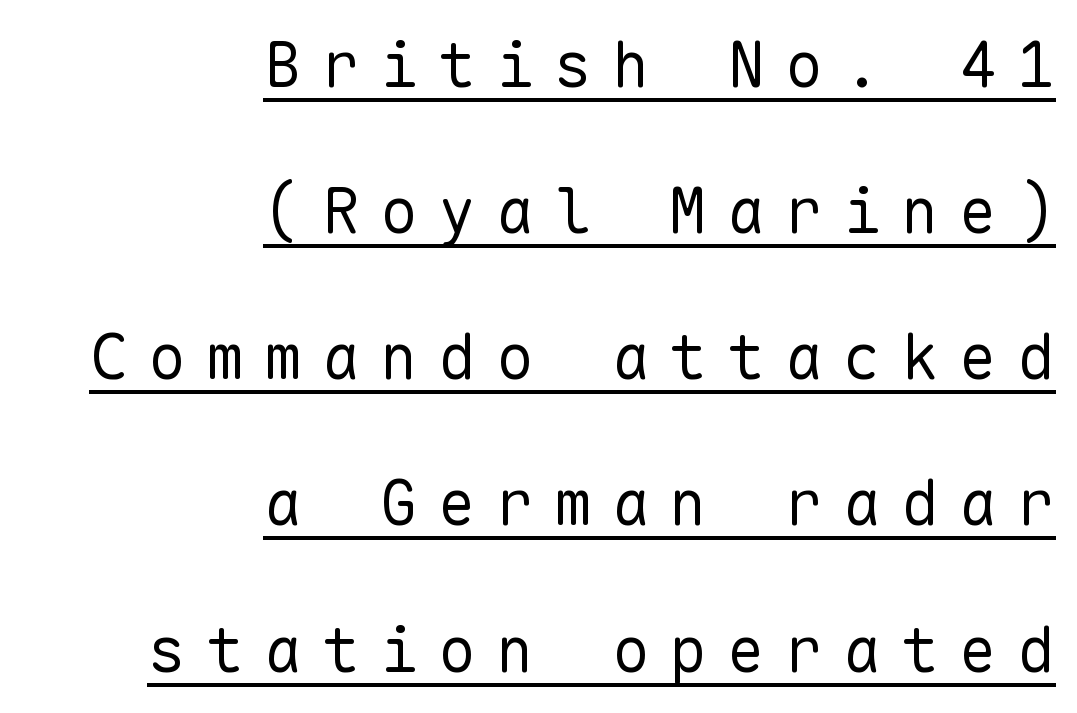
The image shows 63 px regular-weight sans-serif type, upright, monospaced; set right-aligned, loose line spacing (2.32x), unusually wide letter spacing (+0.32 em), underlined; low stroke contrast and a medium x-height.
